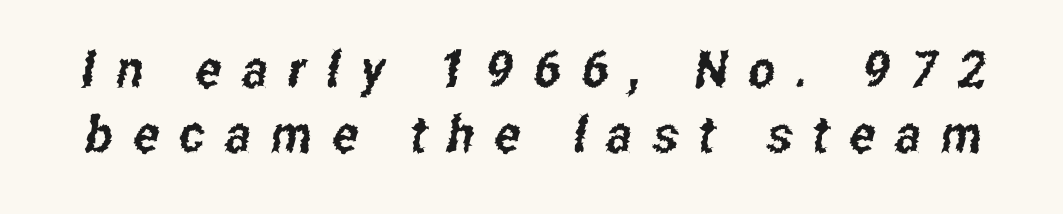
Q: Is the typeface a serif or a sans-serif typeface? A: Sans-serif.
Q: Is the text underlined? A: No.
Q: Is the spacing between letters normal or unusually wide? A: Unusually wide.
Q: Is the spacing between lines tight, normal or loose? A: Normal.
Q: Width (condensed, normal, or wide)? A: Condensed.
Q: Stroke contrast? A: Low.
Q: x-height? A: Medium.
Q: Monospaced? A: No.
